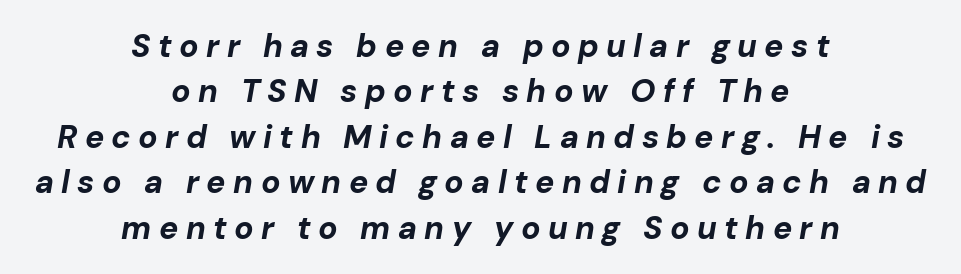
{"italic": "yes", "lean": "right", "slant_degrees": 10, "bold": "yes", "weight": "bold", "width": "normal", "stroke_contrast": "low", "x_height": "medium", "monospaced": "no", "underline": "no", "align": "center", "line_spacing": "normal", "line_spacing_ratio": 1.42, "letter_spacing": "wide", "letter_spacing_em": 0.23, "glyph_px": 32}
